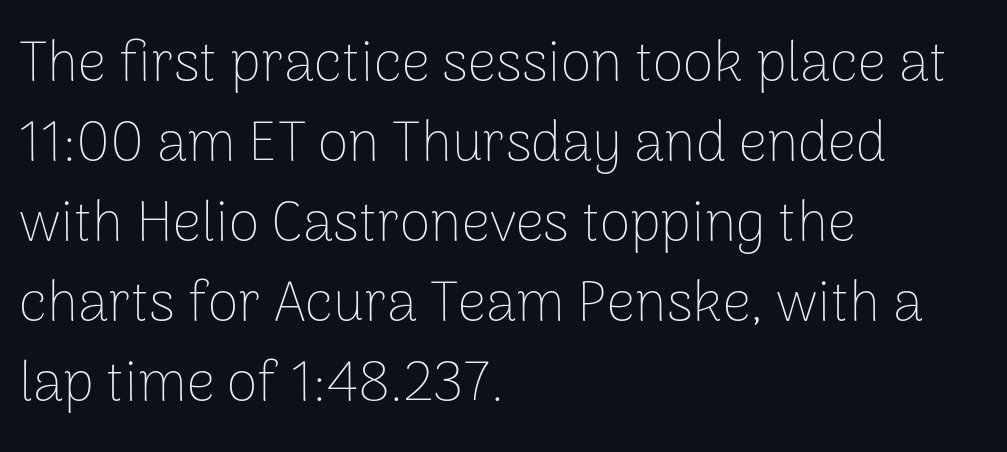
The image shows 56 px thin sans-serif type, upright; set left-aligned, normal line spacing (1.43x), normal letter spacing, not underlined; low stroke contrast and a medium x-height.
